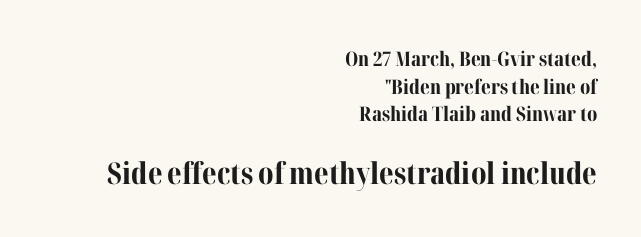
Q: Is the text bold? A: Yes.
Q: Is the text italic (slanted)? A: No, it is upright.
Q: Is the typeface a serif or a sans-serif typeface? A: Serif.
Q: Is the text underlined? A: No.
Q: How is the paragraph aligned? A: Right-aligned.
Q: Is the spacing between letters normal or unusually wide? A: Normal.
Q: Is the spacing between lines tight, normal or loose? A: Normal.
Q: Which block of text is set in a larger size, the first (top) or the second (bottom)? A: The second (bottom) one.
Q: Width (condensed, normal, or wide)? A: Normal.
Q: Stroke contrast? A: Medium.
Q: x-height? A: Medium.
Q: Monospaced? A: No.
